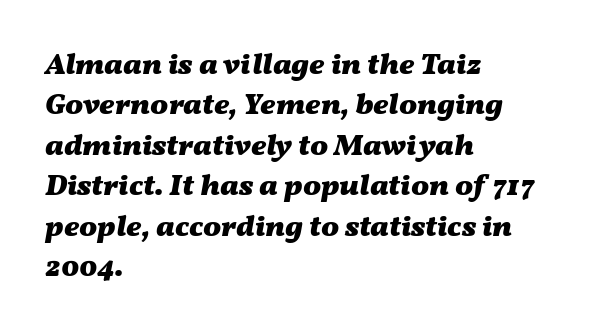
The image shows 30 px heavy, wide type, italic (leaning right); set left-aligned, normal line spacing (1.35x), normal letter spacing, not underlined; medium stroke contrast and a medium x-height.
